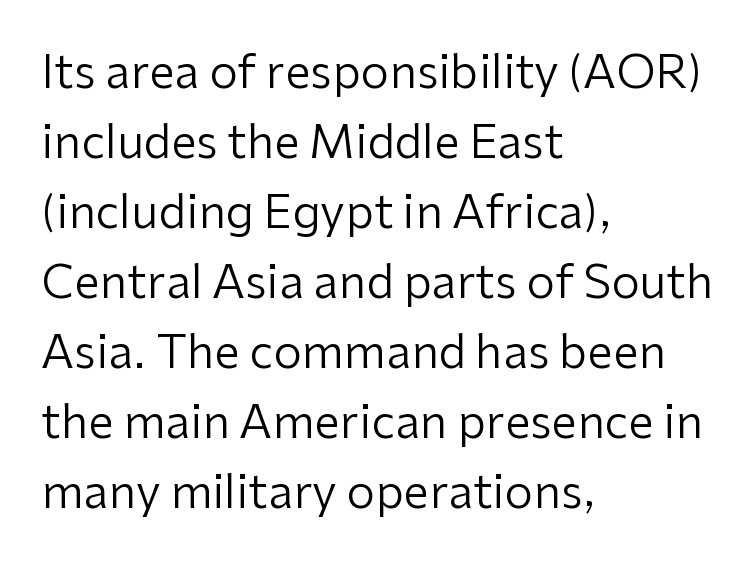
The image shows 46 px regular-weight sans-serif type, upright; set left-aligned, normal line spacing (1.52x), normal letter spacing, not underlined; low stroke contrast and a medium x-height.
